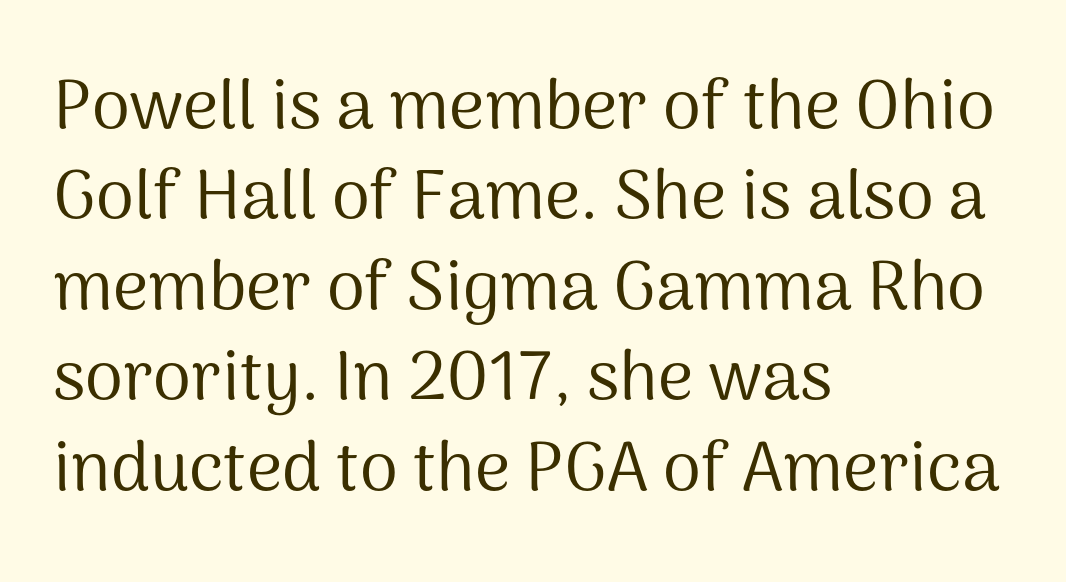
Has an underline been added? It has not. Nothing sits at the stroke ends, so this counts as sans-serif. Notice how the passage keeps a crisp vertical edge on the left only. Think standard paragraph weight, or any step lighter than that. The rows are spaced the way most documents space them.
